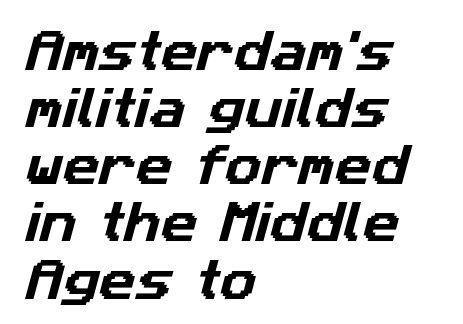
Compared with typical body copy, the letter spacing here is the same. Where is the straight margin? On the left. Line spacing here is normal. Classification — sans serif. A typesetter would call this proportional, since set widths differ per character. The space directly below the letters is spotless.
